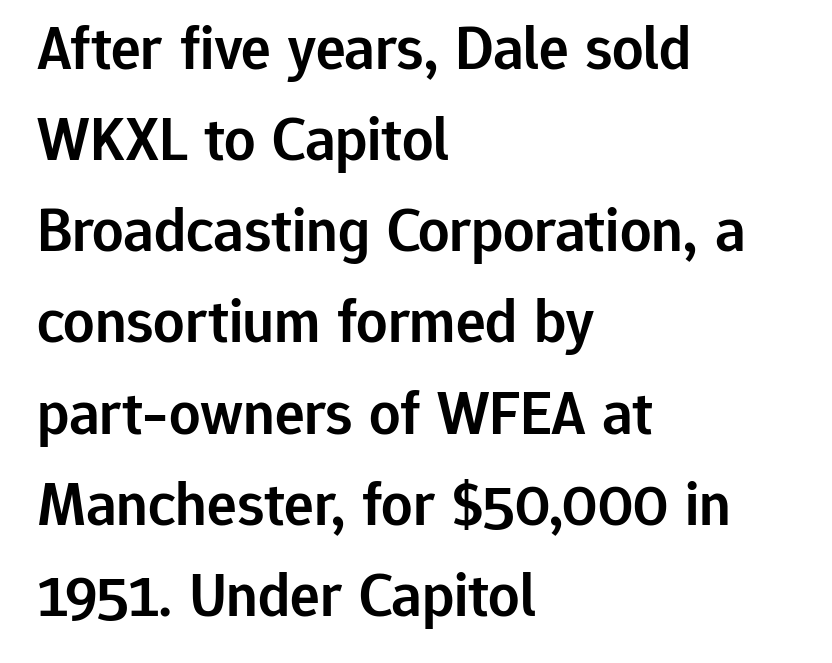
Q: Is the text bold? A: Semi-bold.
Q: Is the text italic (slanted)? A: No, it is upright.
Q: Is the typeface a serif or a sans-serif typeface? A: Sans-serif.
Q: Is the text underlined? A: No.
Q: How is the paragraph aligned? A: Left-aligned.
Q: Is the spacing between letters normal or unusually wide? A: Normal.
Q: Is the spacing between lines tight, normal or loose? A: Normal.
Q: Width (condensed, normal, or wide)? A: Normal.
Q: Stroke contrast? A: Low.
Q: x-height? A: Medium.
Q: Monospaced? A: No.
